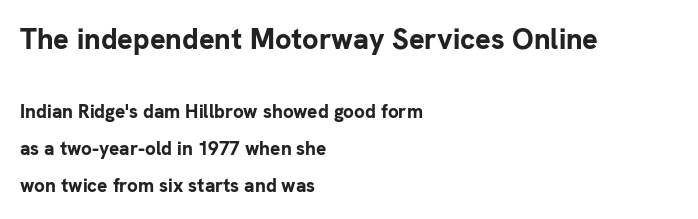
Q: Is the text bold? A: Yes.
Q: Is the text italic (slanted)? A: No, it is upright.
Q: Is the typeface a serif or a sans-serif typeface? A: Sans-serif.
Q: Is the text underlined? A: No.
Q: How is the paragraph aligned? A: Left-aligned.
Q: Is the spacing between letters normal or unusually wide? A: Normal.
Q: Is the spacing between lines tight, normal or loose? A: Loose.
Q: Which block of text is set in a larger size, the first (top) or the second (bottom)? A: The first (top) one.
Q: Width (condensed, normal, or wide)? A: Normal.
Q: Stroke contrast? A: Low.
Q: x-height? A: Medium.
Q: Monospaced? A: No.
